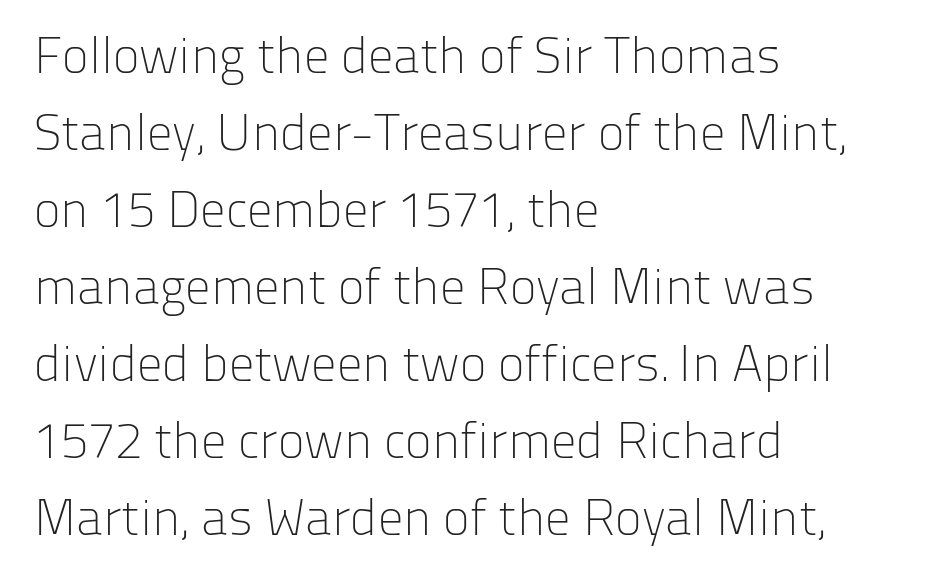
{"serif": "no", "italic": "no", "bold": "no", "weight": "light", "width": "normal", "stroke_contrast": "low", "x_height": "medium", "monospaced": "no", "underline": "no", "align": "left", "line_spacing": "normal", "line_spacing_ratio": 1.51, "letter_spacing": "normal", "letter_spacing_em": 0.0, "glyph_px": 51}
